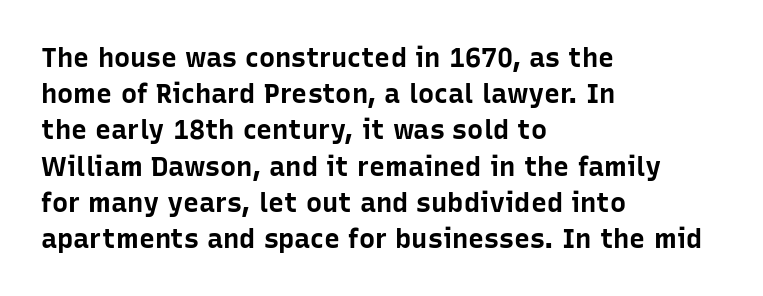
{"italic": "no", "bold": "yes", "underline": "no", "align": "left", "line_spacing": "normal", "line_spacing_ratio": 1.34, "letter_spacing": "normal", "letter_spacing_em": 0.0, "glyph_px": 27}
